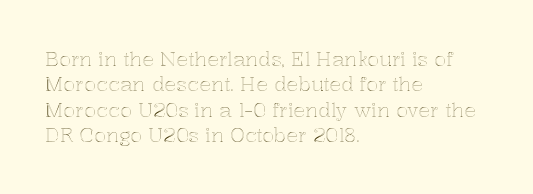
Layout note: lines flush left. The zone under the glyphs is completely vacant. The gaps between neighbouring characters are ordinary and unremarkable. Ascenders rise straight up at ninety degrees. Leading matches the norm, producing a regular column.
